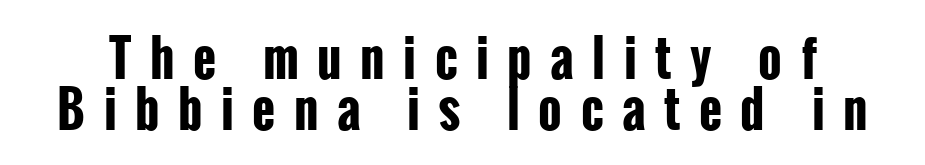
Rendered with straight, roman letterforms. This rendering widens character spacing well past its baseline value. Heavy-handed strokes throughout: this text is bold. Students, observe: this is what under-led, compact text looks like. A typesetter would call this proportional, since set widths differ per character. Nope, no serifs anywhere on these letters.
